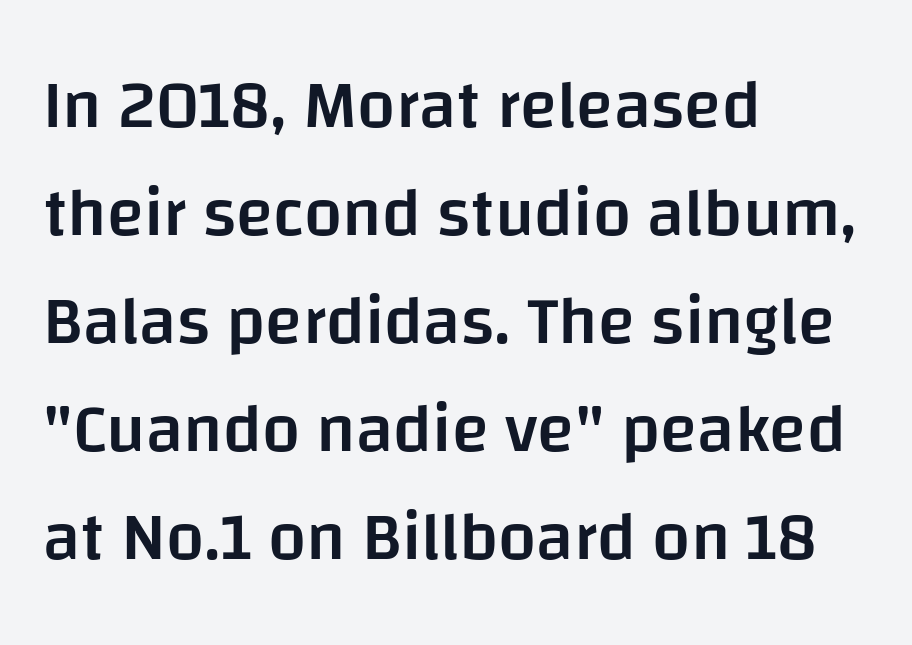
Q: Is the text bold? A: Semi-bold.
Q: Is the text italic (slanted)? A: No, it is upright.
Q: Is the typeface a serif or a sans-serif typeface? A: Sans-serif.
Q: Is the text underlined? A: No.
Q: How is the paragraph aligned? A: Left-aligned.
Q: Is the spacing between letters normal or unusually wide? A: Normal.
Q: Is the spacing between lines tight, normal or loose? A: Normal.
Q: Width (condensed, normal, or wide)? A: Normal.
Q: Stroke contrast? A: Low.
Q: x-height? A: Large.
Q: Monospaced? A: No.
